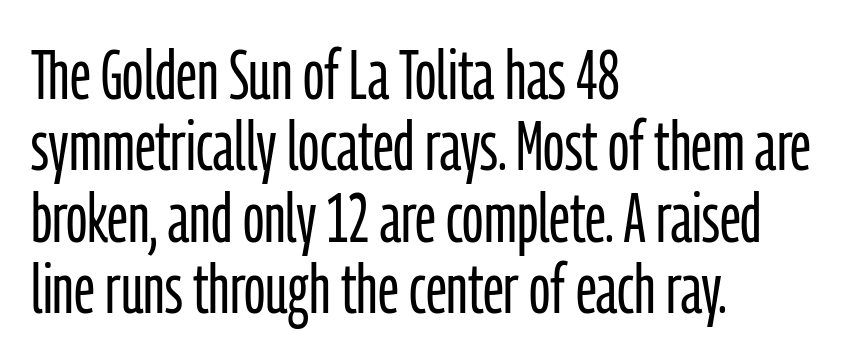
The image shows 70 px light, condensed sans-serif type, upright; set left-aligned, tight line spacing (1.02x), normal letter spacing, not underlined; low stroke contrast and a medium x-height.
